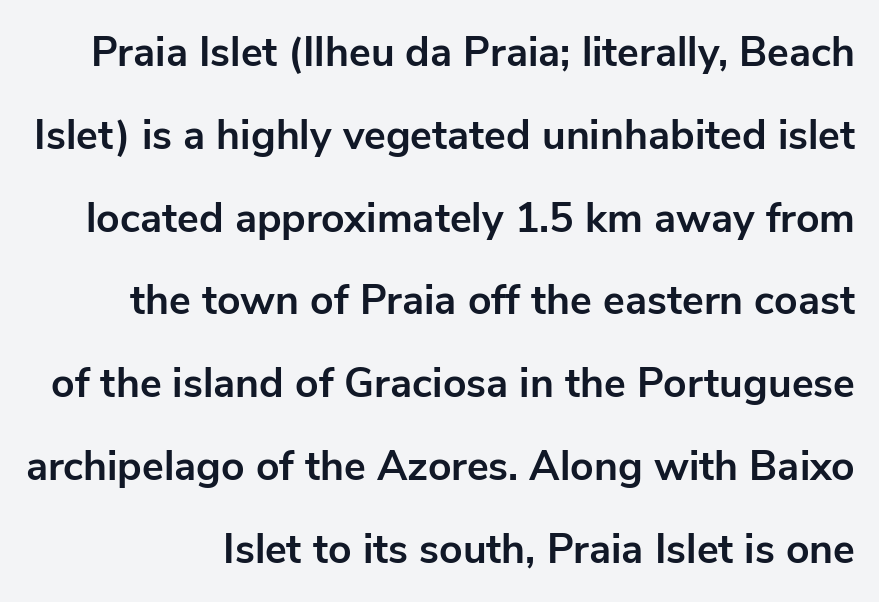
Q: Is the text bold? A: Yes.
Q: Is the text italic (slanted)? A: No, it is upright.
Q: Is the typeface a serif or a sans-serif typeface? A: Sans-serif.
Q: Is the text underlined? A: No.
Q: Is the spacing between letters normal or unusually wide? A: Normal.
Q: Is the spacing between lines tight, normal or loose? A: Loose.
Q: Width (condensed, normal, or wide)? A: Normal.
Q: Stroke contrast? A: Low.
Q: x-height? A: Medium.
Q: Monospaced? A: No.
